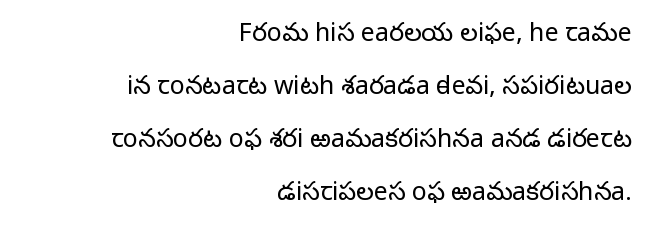
{"italic": "no", "bold": "no", "underline": "no", "align": "right", "line_spacing": "loose", "line_spacing_ratio": 2.12, "letter_spacing": "normal", "letter_spacing_em": 0.0, "glyph_px": 25}
